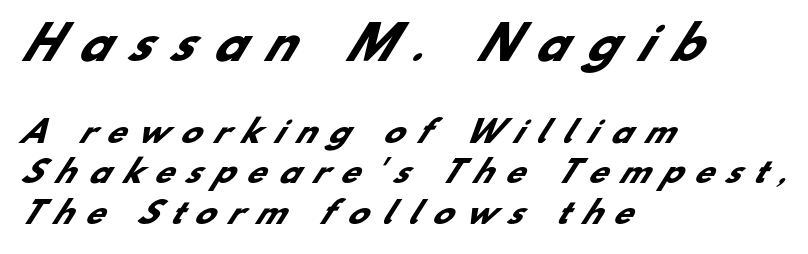
{"serif": "no", "bold": "yes", "weight": "heavy", "width": "normal", "stroke_contrast": "low", "x_height": "small", "monospaced": "no", "underline": "no", "align": "left", "line_spacing": "normal", "line_spacing_ratio": 1.35, "letter_spacing": "wide", "letter_spacing_em": 0.43, "larger_block": "first", "size_ratio": 1.5, "glyph_px": 45}
